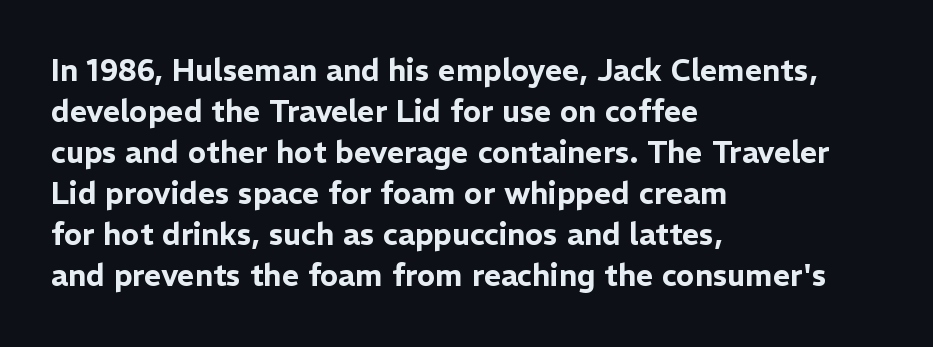
The image shows 30 px sans-serif type, upright; set left-aligned, normal line spacing (1.37x), normal letter spacing, not underlined; low stroke contrast and a medium x-height.
